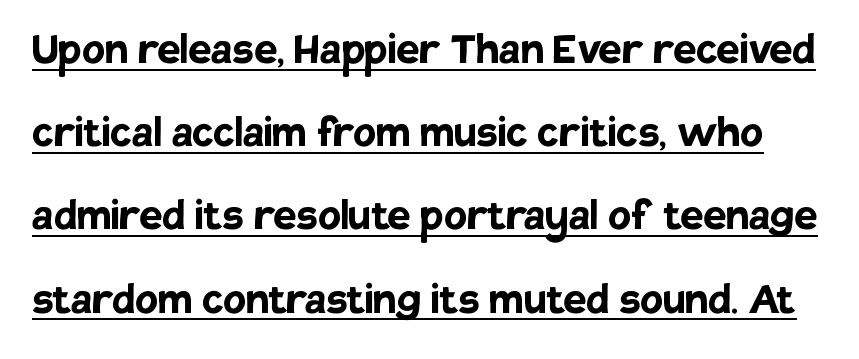
{"serif": "no", "italic": "no", "bold": "yes", "weight": "semibold", "width": "normal", "stroke_contrast": "low", "x_height": "large", "monospaced": "no", "underline": "yes", "line_spacing": "normal", "line_spacing_ratio": 1.6, "letter_spacing": "normal", "letter_spacing_em": 0.0, "glyph_px": 52}
